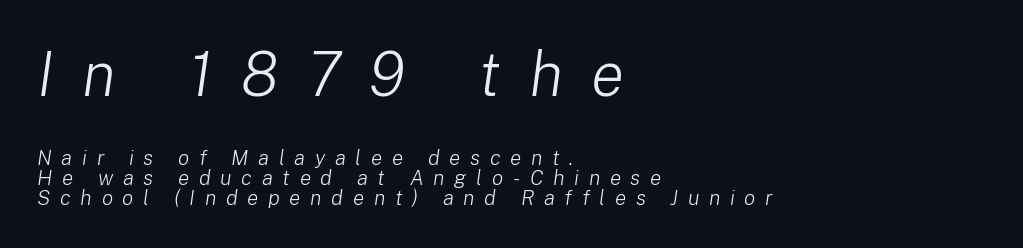
Short note: letters widely spaced. Yep, that's italic — everything's leaning. Leading is clearly below the norm, producing a dense column. The cut favours lightness, reaching ordinary text weight at its darkest. Has an underline been added? It has not. Think of a printed novel: that variable character pitch is what you see here.
